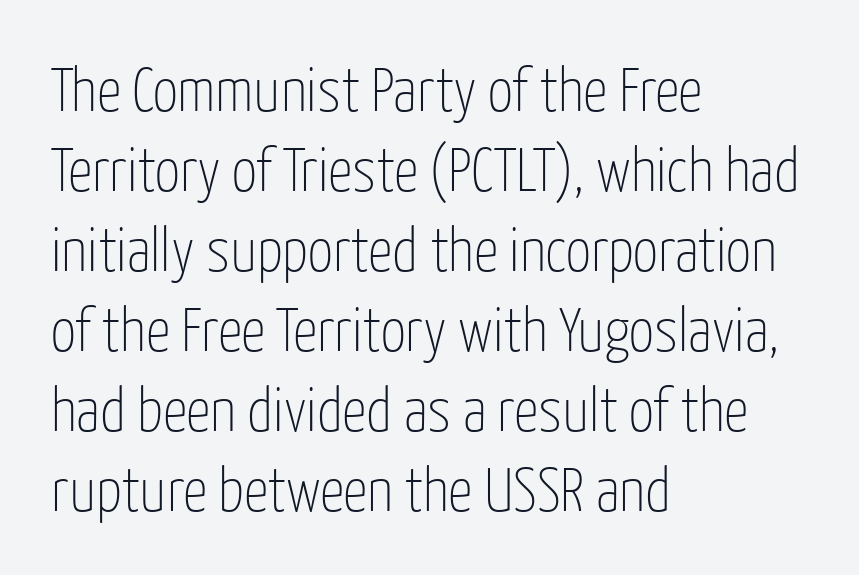
The image shows 62 px thin, condensed sans-serif type, upright; set left-aligned, normal line spacing (1.29x), normal letter spacing, not underlined; low stroke contrast and a medium x-height.
